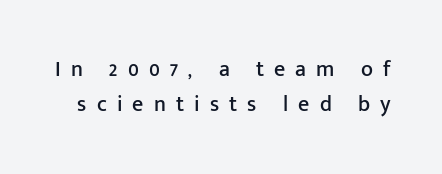
Successive baselines arrive at the customary interval. The space directly below the letters is spotless. Unlike italic type, these characters show no tilt at all. How are the letters spaced? Widely, with obvious added tracking.
